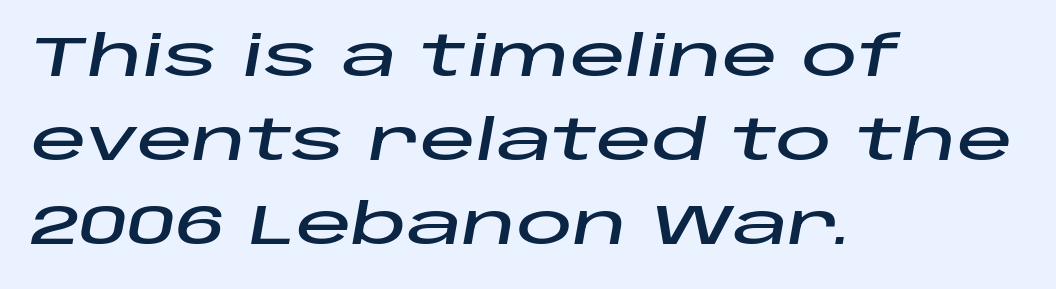
The image shows 56 px wide type, italic (leaning right); set left-aligned, normal line spacing (1.5x), normal letter spacing, not underlined; low stroke contrast and a large x-height.
